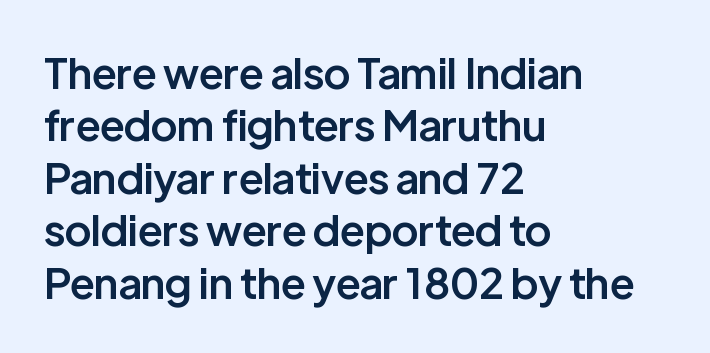
Q: Is the text bold? A: Semi-bold.
Q: Is the text italic (slanted)? A: No, it is upright.
Q: Is the typeface a serif or a sans-serif typeface? A: Sans-serif.
Q: Is the text underlined? A: No.
Q: How is the paragraph aligned? A: Left-aligned.
Q: Is the spacing between letters normal or unusually wide? A: Normal.
Q: Is the spacing between lines tight, normal or loose? A: Normal.
Q: Width (condensed, normal, or wide)? A: Normal.
Q: Stroke contrast? A: Low.
Q: x-height? A: Medium.
Q: Monospaced? A: No.
